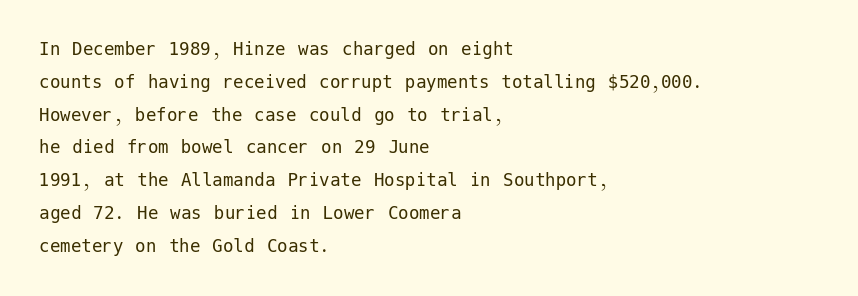
Q: Is the text bold? A: No.
Q: Is the text italic (slanted)? A: No, it is upright.
Q: Is the text underlined? A: No.
Q: How is the paragraph aligned? A: Left-aligned.
Q: Is the spacing between letters normal or unusually wide? A: Normal.
Q: Is the spacing between lines tight, normal or loose? A: Normal.
